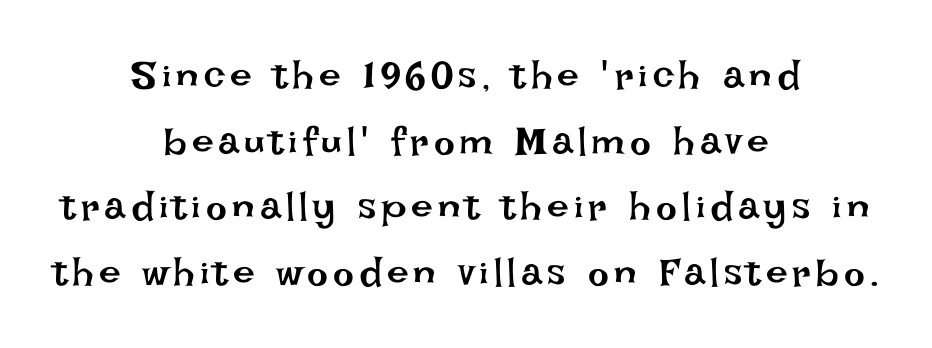
Heft: none added — not bold. A bare baseline throughout the passage. Italic: no, the glyphs are upright roman. Leading matches the norm, producing a regular column. These lines are rendered in a variable-pitch font.
